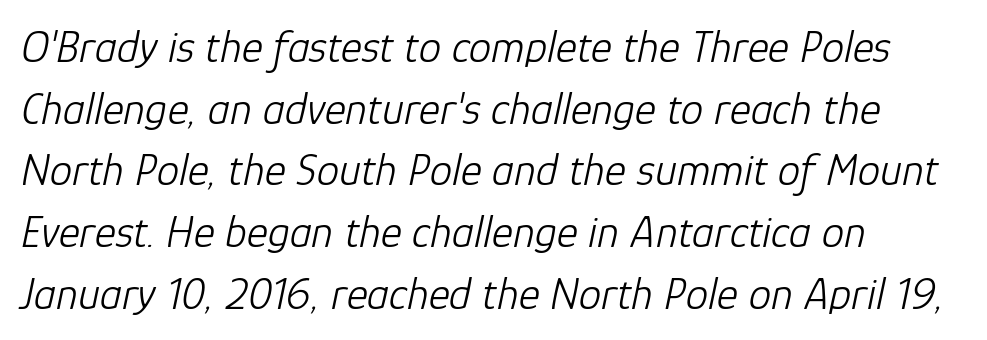
The image shows 45 px light type, italic (leaning right); set left-aligned, normal line spacing (1.37x), normal letter spacing, not underlined; low stroke contrast and a medium x-height.
